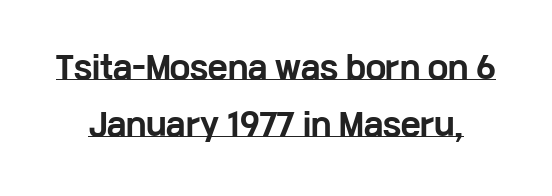
{"serif": "no", "italic": "no", "bold": "yes", "weight": "bold", "width": "wide", "stroke_contrast": "low", "x_height": "medium", "monospaced": "no", "underline": "yes", "line_spacing": "loose", "line_spacing_ratio": 1.91, "letter_spacing": "normal", "letter_spacing_em": 0.0, "glyph_px": 30}
